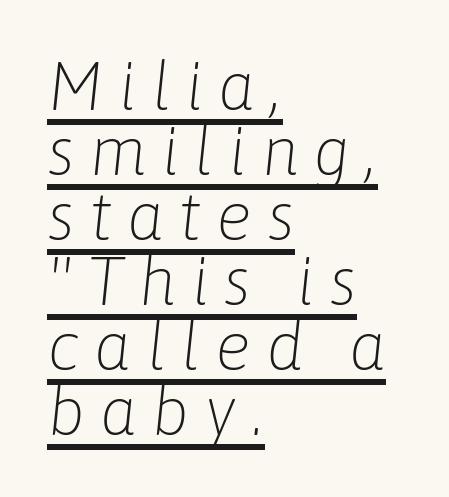
Q: Is the text bold? A: No.
Q: Is the text italic (slanted)? A: Yes, it leans right by about 6 degrees.
Q: Is the text underlined? A: Yes.
Q: How is the paragraph aligned? A: Left-aligned.
Q: Is the spacing between letters normal or unusually wide? A: Unusually wide.
Q: Is the spacing between lines tight, normal or loose? A: Tight.
Q: Width (condensed, normal, or wide)? A: Normal.
Q: Stroke contrast? A: Low.
Q: x-height? A: Medium.
Q: Monospaced? A: No.
